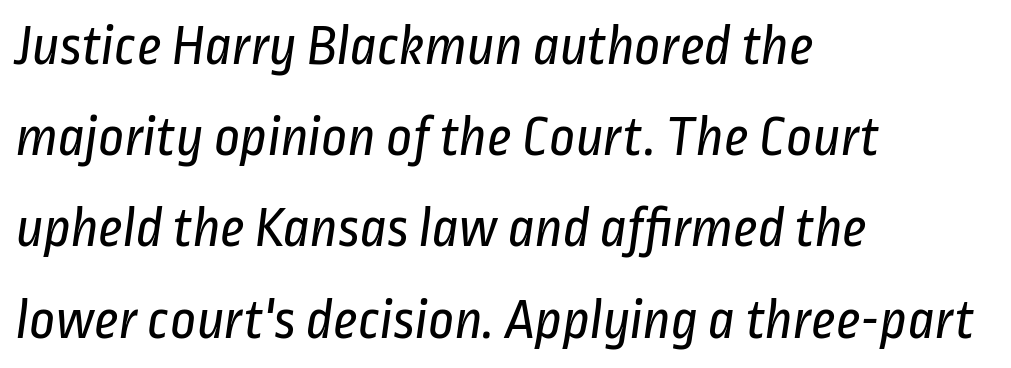
Q: Is the text bold? A: No.
Q: Is the typeface a serif or a sans-serif typeface? A: Sans-serif.
Q: Is the text underlined? A: No.
Q: How is the paragraph aligned? A: Left-aligned.
Q: Is the spacing between letters normal or unusually wide? A: Normal.
Q: Is the spacing between lines tight, normal or loose? A: Normal.
Q: Width (condensed, normal, or wide)? A: Condensed.
Q: Stroke contrast? A: Low.
Q: x-height? A: Medium.
Q: Monospaced? A: No.
